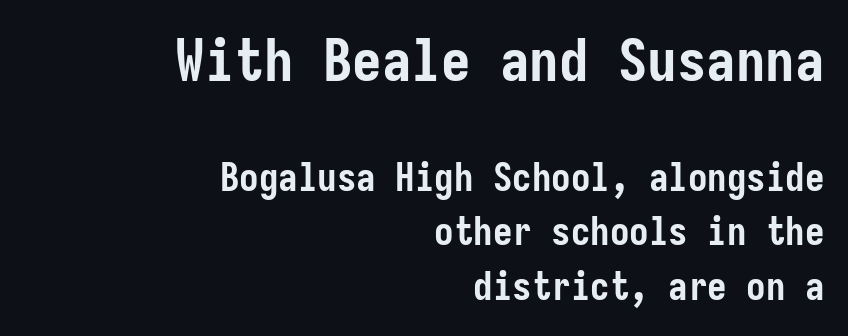
The image shows 59 px semibold, condensed sans-serif type, upright; set right-aligned, normal line spacing (1.39x), normal letter spacing, not underlined; the first (top) block is 1.51x larger; low stroke contrast and a medium x-height.
